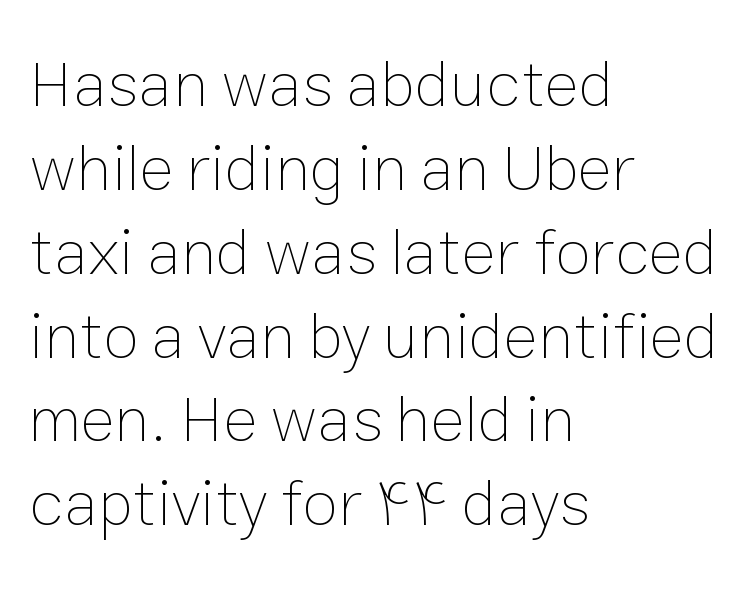
The image shows 65 px thin type, upright; set left-aligned, normal line spacing (1.29x), normal letter spacing, not underlined; low stroke contrast and a medium x-height.
